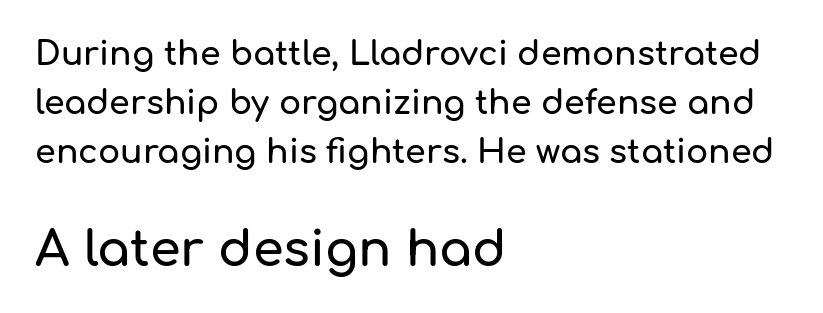
Font category for this specimen: sans-serif. Where is the straight margin? On the left. Regular leading. Decoration check: the copy has no underline.
